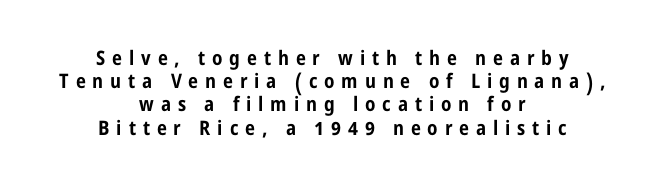
Q: Is the text bold? A: Yes.
Q: Is the text italic (slanted)? A: No, it is upright.
Q: Is the text underlined? A: No.
Q: How is the paragraph aligned? A: Centered.
Q: Is the spacing between letters normal or unusually wide? A: Unusually wide.
